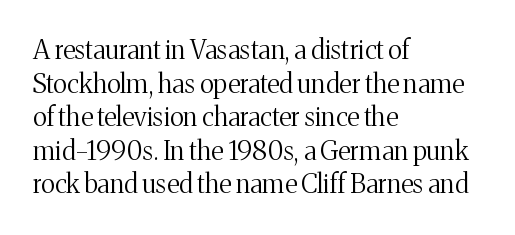
{"italic": "no", "bold": "no", "underline": "no", "align": "left", "line_spacing": "normal", "line_spacing_ratio": 1.29, "letter_spacing": "normal", "letter_spacing_em": 0.0, "glyph_px": 26}
